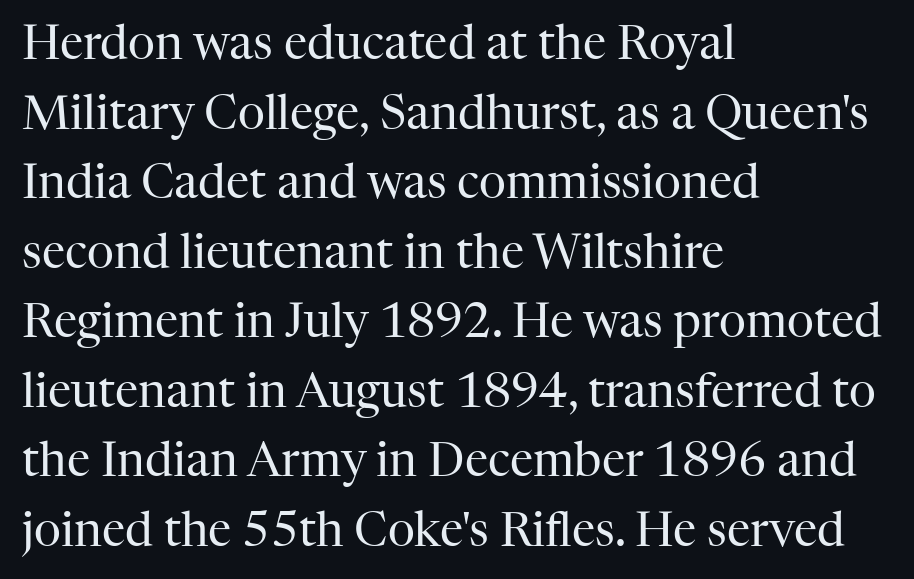
{"serif": "yes", "italic": "no", "bold": "no", "weight": "regular", "width": "normal", "stroke_contrast": "high", "x_height": "medium", "monospaced": "no", "underline": "no", "align": "left", "line_spacing": "normal", "line_spacing_ratio": 1.48, "letter_spacing": "normal", "letter_spacing_em": 0.0, "glyph_px": 47}
